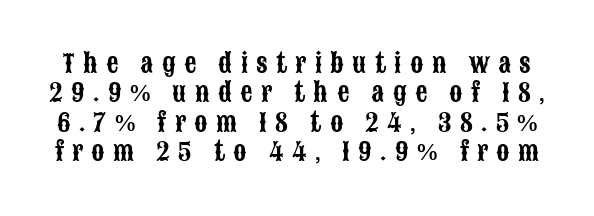
The type sits square on the baseline with zero lean. The baseline area is clear. Substantial extra tracking has been applied to these lines.
